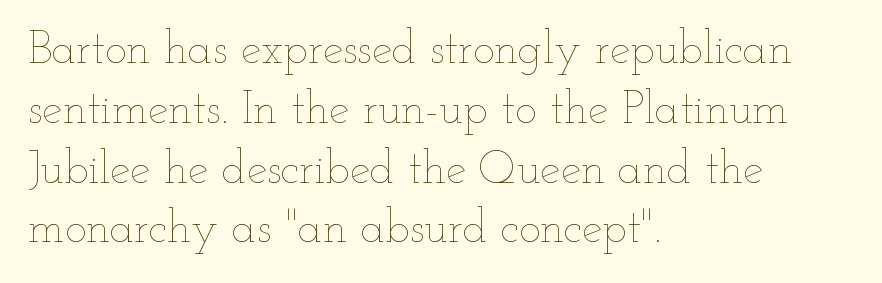
Quick note: underline off. The strokes are not fattened; the text isn't bold. Rendered with straight, roman letterforms. The lines in this sample share a left origin and differ only in where they stop. The lines sit at an ordinary, default distance from one another.
